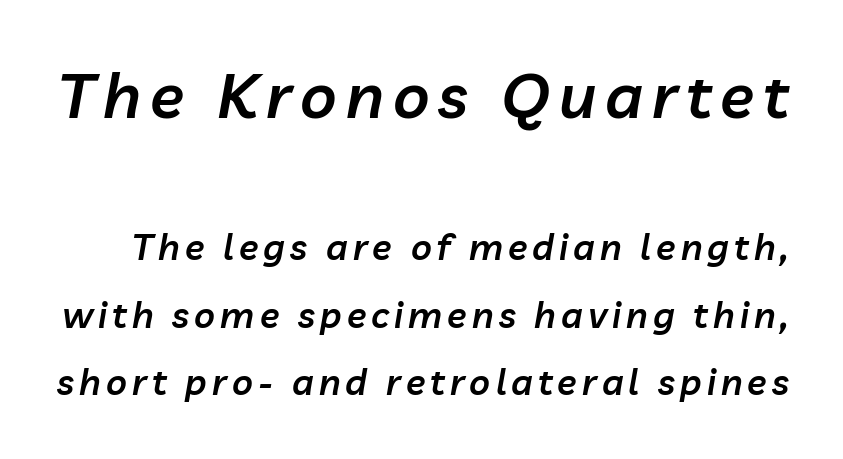
{"italic": "yes", "lean": "right", "slant_degrees": 10, "bold": "semi", "weight": "semibold", "width": "normal", "stroke_contrast": "low", "x_height": "medium", "monospaced": "no", "underline": "no", "line_spacing_ratio": 1.88, "larger_block": "first", "size_ratio": 1.75, "glyph_px": 63}
